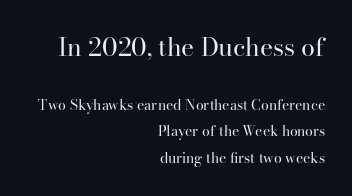
Tracking here is standard; glyphs follow each other at the usual distance. The rag falls on the left side of this text block. Underline: absent. Does the lettering tilt? It doesn't — this is upright.
